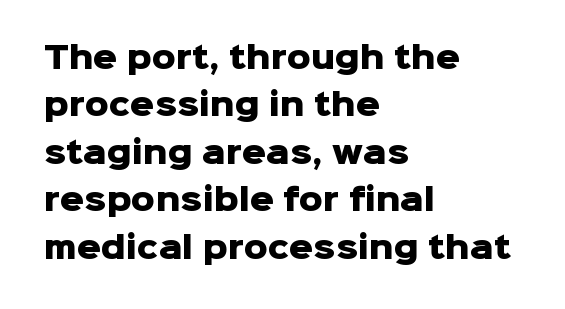
The image shows 30 px heavy sans-serif type, upright; set left-aligned, normal line spacing (1.58x), normal letter spacing, not underlined; low stroke contrast and a medium x-height.
